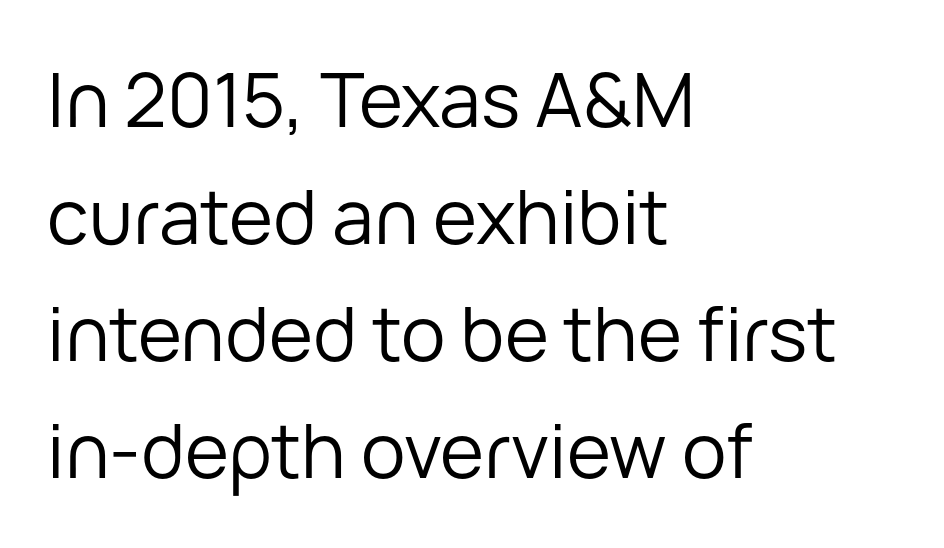
{"serif": "no", "italic": "no", "bold": "no", "weight": "regular", "width": "normal", "stroke_contrast": "low", "x_height": "medium", "monospaced": "no", "underline": "no", "align": "left", "line_spacing": "normal", "line_spacing_ratio": 1.56, "letter_spacing": "normal", "letter_spacing_em": 0.0, "glyph_px": 75}
